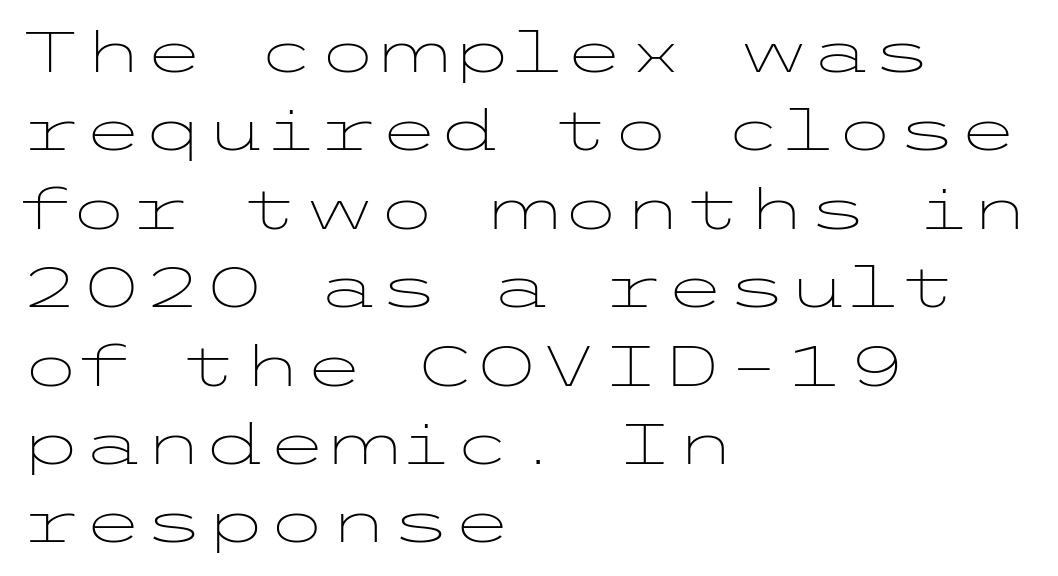
Q: Is the text bold? A: No.
Q: Is the text italic (slanted)? A: No, it is upright.
Q: Is the typeface a serif or a sans-serif typeface? A: Sans-serif.
Q: Is the text underlined? A: No.
Q: How is the paragraph aligned? A: Left-aligned.
Q: Is the spacing between letters normal or unusually wide? A: Normal.
Q: Is the spacing between lines tight, normal or loose? A: Normal.
Q: Width (condensed, normal, or wide)? A: Wide.
Q: Stroke contrast? A: Low.
Q: x-height? A: Medium.
